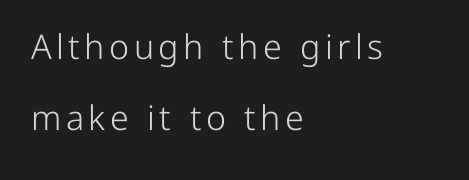
Q: Is the text bold? A: No.
Q: Is the text italic (slanted)? A: No, it is upright.
Q: Is the typeface a serif or a sans-serif typeface? A: Sans-serif.
Q: Is the text underlined? A: No.
Q: How is the paragraph aligned? A: Left-aligned.
Q: Is the spacing between lines tight, normal or loose? A: Loose.
Q: Width (condensed, normal, or wide)? A: Normal.
Q: Stroke contrast? A: Low.
Q: x-height? A: Medium.
Q: Monospaced? A: No.
